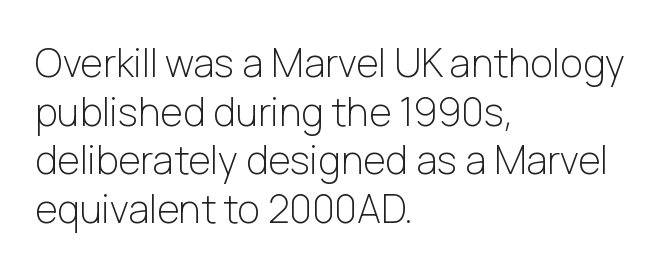
{"serif": "no", "italic": "no", "bold": "no", "weight": "light", "width": "normal", "stroke_contrast": "low", "x_height": "medium", "monospaced": "no", "underline": "no", "align": "left", "line_spacing": "normal", "line_spacing_ratio": 1.25, "letter_spacing": "normal", "letter_spacing_em": 0.0, "glyph_px": 39}
